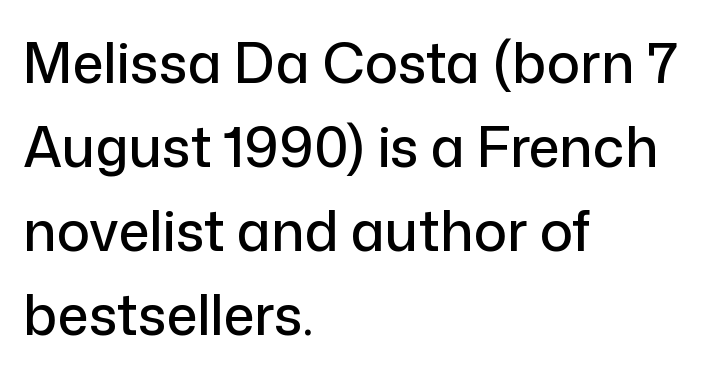
This rendering leaves character spacing at its baseline value. The area under the type is left untouched. The rendering anchors every line to the left-hand side. Spacing verdict: proportional, widths tailored to each character.
